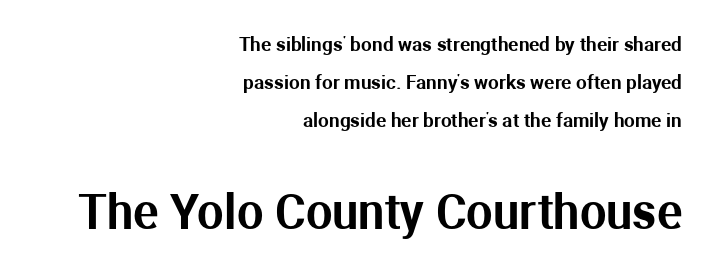
{"serif": "no", "italic": "no", "width": "normal", "stroke_contrast": "medium", "x_height": "medium", "monospaced": "no", "underline": "no", "align": "right", "line_spacing": "loose", "line_spacing_ratio": 1.99, "letter_spacing": "normal", "letter_spacing_em": 0.0, "larger_block": "second", "size_ratio": 2.47, "glyph_px": 47}
